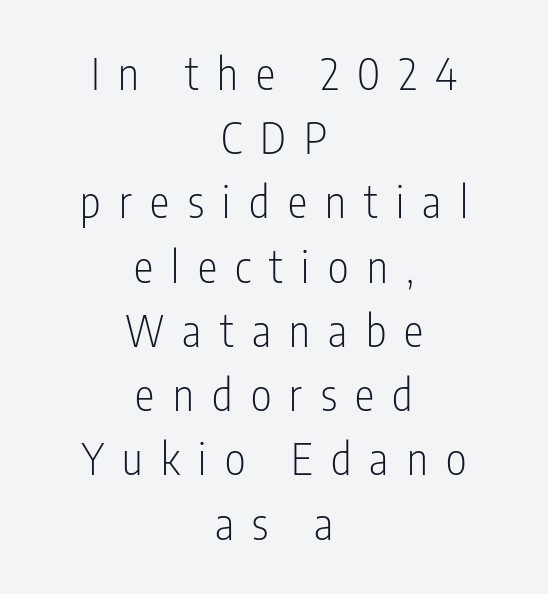
{"serif": "no", "italic": "no", "bold": "no", "weight": "light", "width": "condensed", "stroke_contrast": "low", "x_height": "medium", "monospaced": "no", "underline": "no", "align": "center", "line_spacing": "normal", "line_spacing_ratio": 1.46, "letter_spacing": "wide", "letter_spacing_em": 0.42, "glyph_px": 44}
